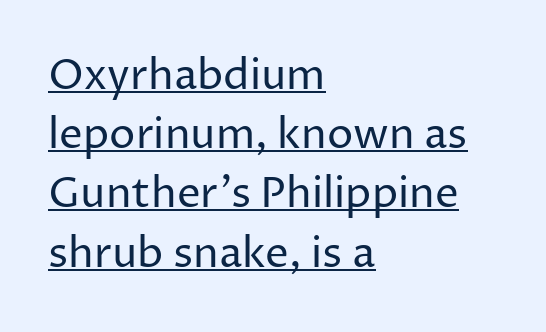
{"serif": "no", "italic": "no", "bold": "no", "weight": "regular", "width": "normal", "stroke_contrast": "low", "x_height": "medium", "monospaced": "no", "underline": "yes", "align": "left", "line_spacing": "normal", "line_spacing_ratio": 1.41, "letter_spacing": "normal", "letter_spacing_em": 0.0, "glyph_px": 42}
